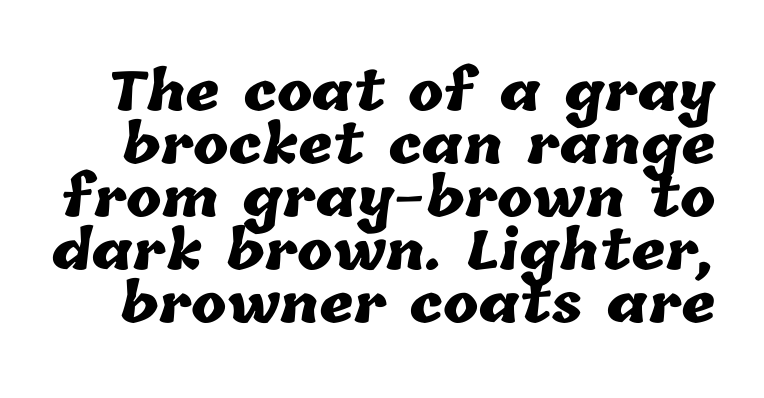
{"bold": "yes", "weight": "heavy", "width": "normal", "stroke_contrast": "low", "x_height": "medium", "monospaced": "no", "underline": "no", "line_spacing": "tight", "line_spacing_ratio": 1.0, "letter_spacing": "normal", "letter_spacing_em": 0.0, "glyph_px": 53}
